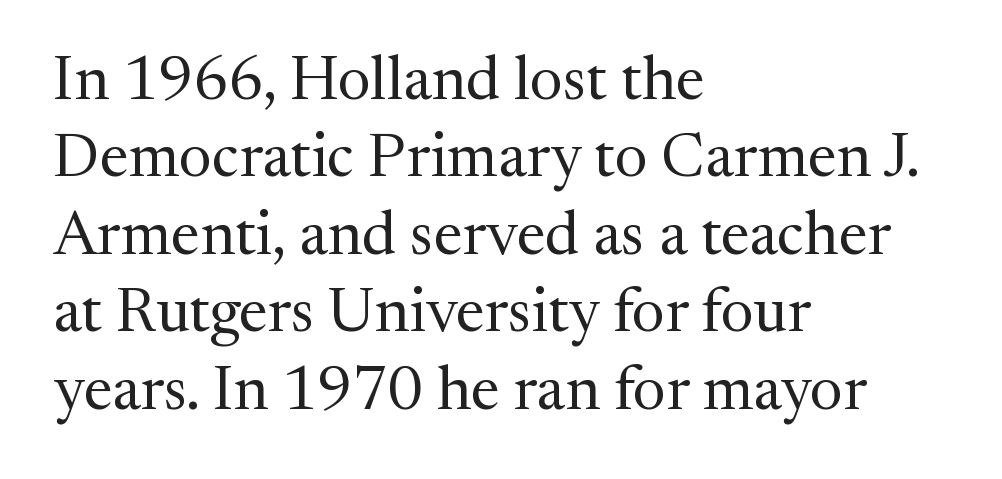
The image shows 62 px regular-weight serif type, upright; set left-aligned, normal line spacing (1.25x), normal letter spacing, not underlined; medium stroke contrast and a medium x-height.
